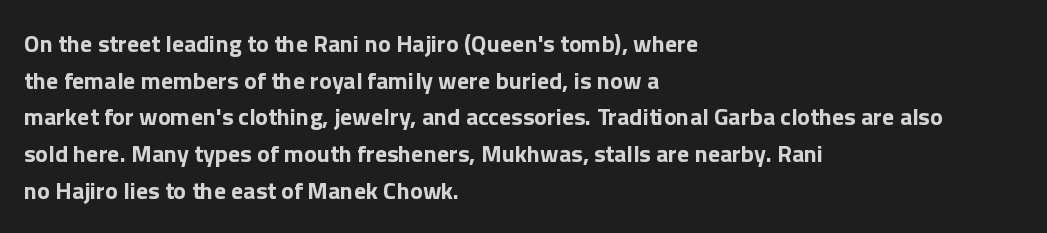
Q: Is the text bold? A: Yes.
Q: Is the text italic (slanted)? A: No, it is upright.
Q: Is the text underlined? A: No.
Q: How is the paragraph aligned? A: Left-aligned.
Q: Is the spacing between letters normal or unusually wide? A: Normal.
Q: Is the spacing between lines tight, normal or loose? A: Normal.
